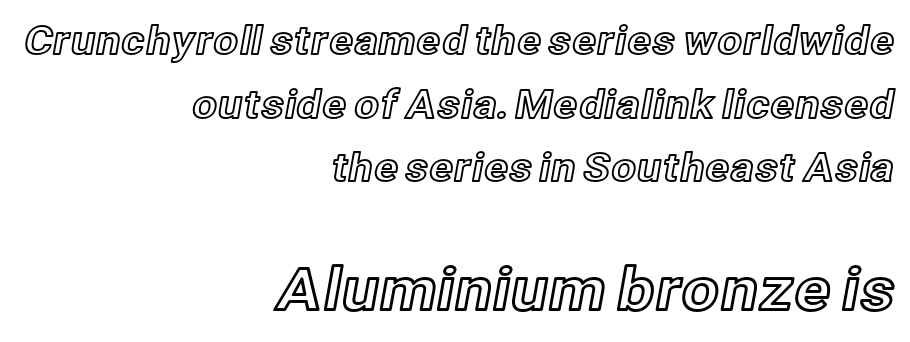
Just letters on the line, the space beneath them empty. Type size steps up from the first block to the second. Tracking value appears to be zero — textbook default spacing.
